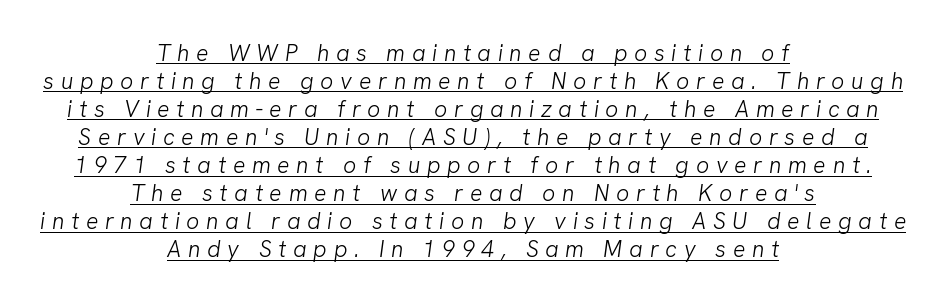
The gaps between neighbouring characters are conspicuously large. The letterforms sit at book weight or below. The whitespace from short lines is split evenly between both sides. What decoration does the sample have? An underline.
